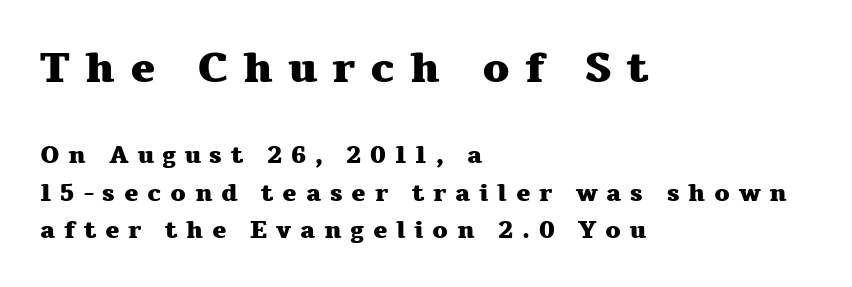
Varying glyph widths throughout — classic text-font behaviour. These lines are set flush left with a ragged right edge. Strokes here are thick enough to call this a true bold. The passage shown has open, widely tracked lettering throughout. The lettering stays uniformly vertical, giving the passage a roman look.
